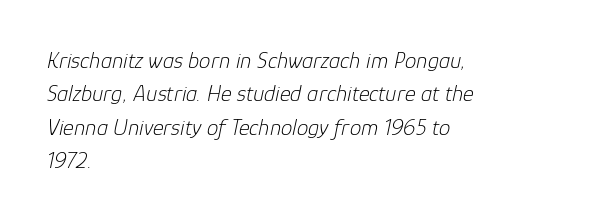
The image shows 23 px text type, italic (leaning right); set left-aligned, normal line spacing (1.45x), normal letter spacing, not underlined.
